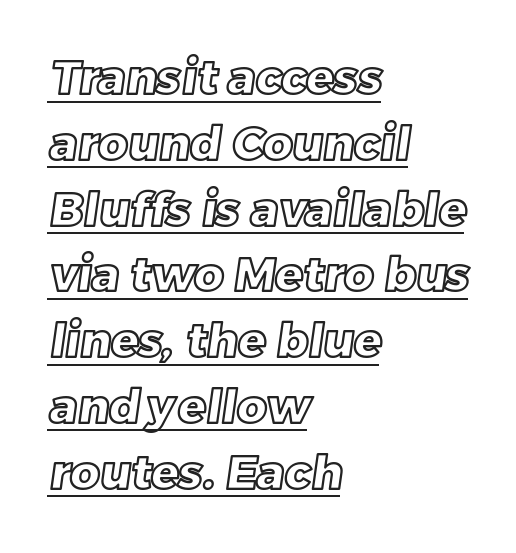
{"width": "normal", "x_height": "large", "monospaced": "no", "underline": "yes", "align": "left", "line_spacing": "normal", "line_spacing_ratio": 1.43, "letter_spacing": "normal", "letter_spacing_em": 0.0, "glyph_px": 46}
